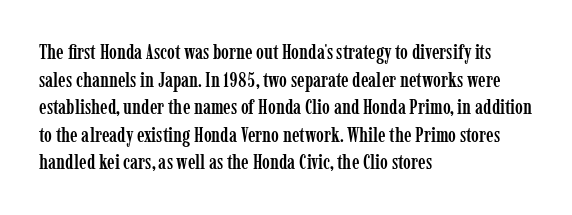
{"italic": "no", "underline": "no", "align": "left", "line_spacing": "normal", "line_spacing_ratio": 1.31, "letter_spacing": "normal", "letter_spacing_em": 0.0, "glyph_px": 21}
